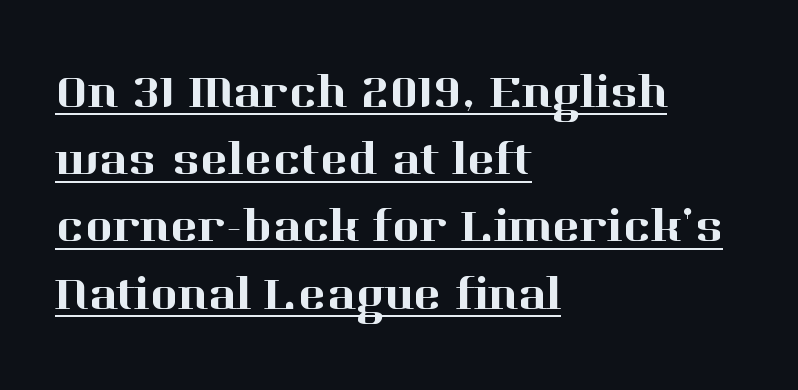
Tracking here is standard; glyphs follow each other at the usual distance. The typesetter chose a ragged-right arrangement here. This is roman type, the default non-slanted kind. Each line of the rendering has a horizontal stroke beneath the glyphs.
